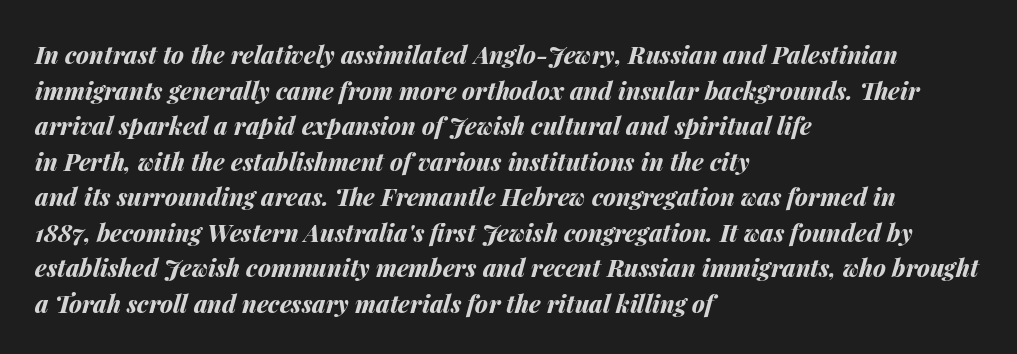
A student would call this left alignment; a typographer would say flush left, rag right. Emphasis by weight is at full strength: bold. Characters are canted at an angle relative to the baseline's perpendicular. Leading: standard. Quick note: underline off.
